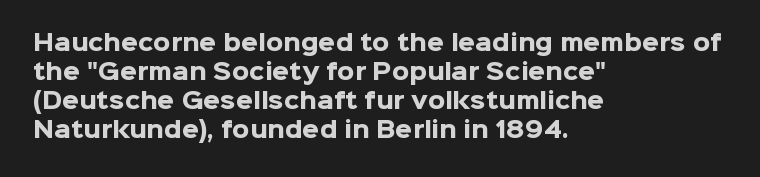
I'd describe the lettering as bold — thick and assertive. Line starts are locked; line ends wander. Nope, not italic — everything's standing straight. Only glyphs here, with clear space below each row.
